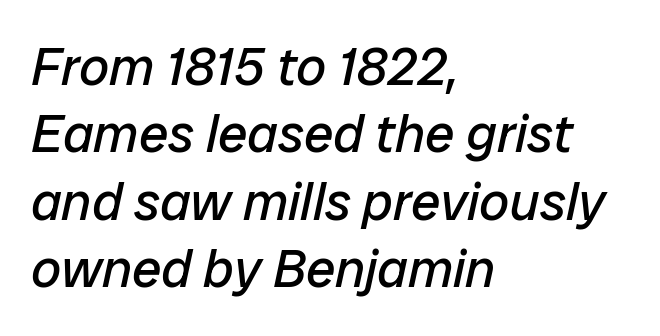
The lines are quadded left. A quiet, ordinary-to-light weight characterises the typeface. What stands out about the letter spacing? Nothing — it is the standard amount. The face used here has a pronounced slope to its letters. The block of text has a typical density, with ordinary space between rows.
